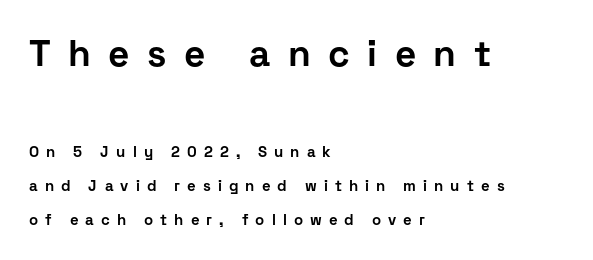
Line beginnings align vertically; line endings do not. Bigger letters appear in the top chunk; the bottom chunk is reduced. A roman cut, with each character standing at attention. Plenty of ink on the page — the face is bold.
